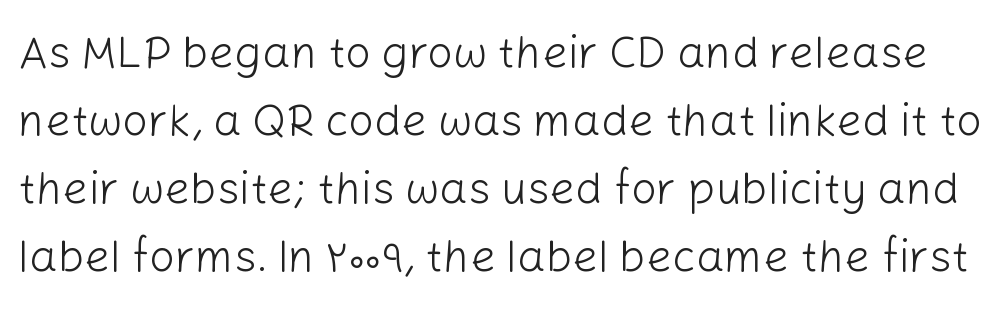
The image shows 45 px light sans-serif type, upright; set normal line spacing (1.51x), normal letter spacing, not underlined; low stroke contrast and a medium x-height.
